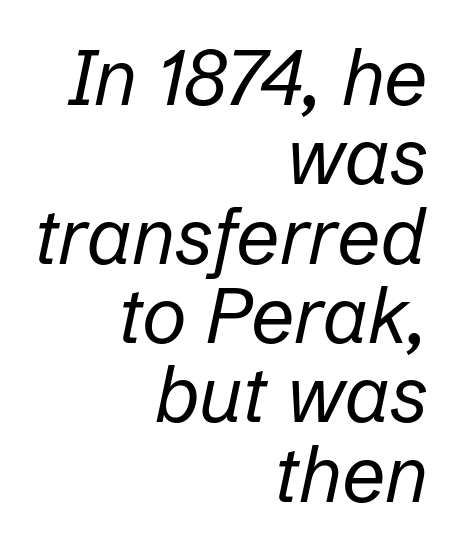
{"italic": "yes", "lean": "right", "slant_degrees": 12, "bold": "no", "weight": "regular", "width": "normal", "stroke_contrast": "low", "x_height": "medium", "monospaced": "no", "underline": "no", "align": "right", "line_spacing": "tight", "line_spacing_ratio": 1.03, "letter_spacing": "normal", "letter_spacing_em": 0.0, "glyph_px": 77}
